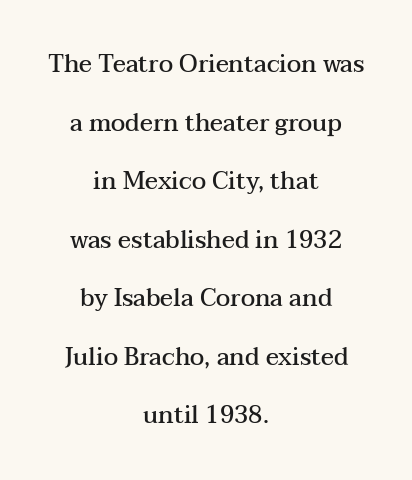
Q: Is the text bold? A: Semi-bold.
Q: Is the text italic (slanted)? A: No, it is upright.
Q: Is the text underlined? A: No.
Q: How is the paragraph aligned? A: Centered.
Q: Is the spacing between letters normal or unusually wide? A: Normal.
Q: Is the spacing between lines tight, normal or loose? A: Loose.
